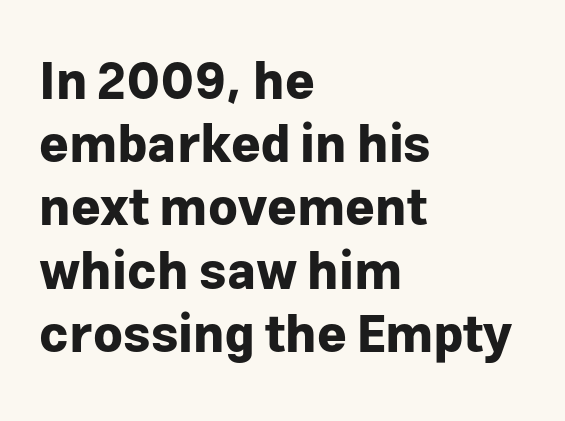
The image shows 51 px bold sans-serif type, upright; set left-aligned, line spacing 1.24x, normal letter spacing, not underlined; low stroke contrast and a medium x-height.
